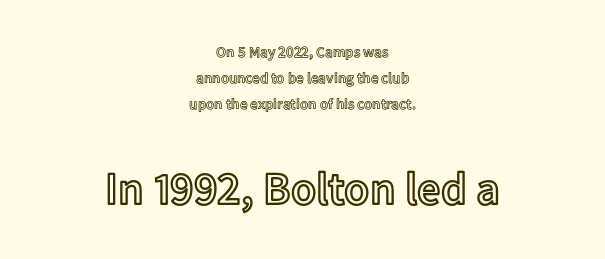
Q: Is the text italic (slanted)? A: No, it is upright.
Q: Is the text underlined? A: No.
Q: How is the paragraph aligned? A: Centered.
Q: Is the spacing between letters normal or unusually wide? A: Normal.
Q: Which block of text is set in a larger size, the first (top) or the second (bottom)? A: The second (bottom) one.
Q: Width (condensed, normal, or wide)? A: Normal.
Q: x-height? A: Medium.
Q: Monospaced? A: No.
